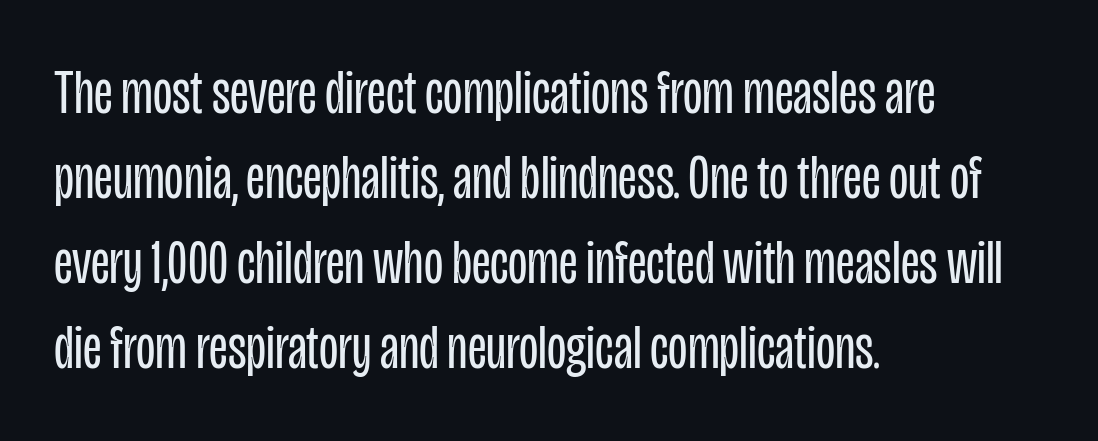
Q: Is the text bold? A: No.
Q: Is the text italic (slanted)? A: No, it is upright.
Q: Is the typeface a serif or a sans-serif typeface? A: Sans-serif.
Q: Is the text underlined? A: No.
Q: How is the paragraph aligned? A: Left-aligned.
Q: Is the spacing between letters normal or unusually wide? A: Normal.
Q: Is the spacing between lines tight, normal or loose? A: Normal.
Q: Width (condensed, normal, or wide)? A: Condensed.
Q: Stroke contrast? A: Low.
Q: x-height? A: Large.
Q: Monospaced? A: No.
